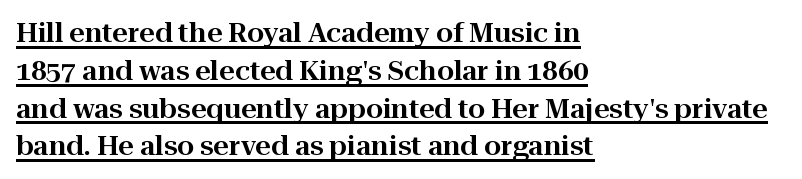
Q: Is the text italic (slanted)? A: No, it is upright.
Q: Is the text underlined? A: Yes.
Q: How is the paragraph aligned? A: Left-aligned.
Q: Is the spacing between letters normal or unusually wide? A: Normal.
Q: Is the spacing between lines tight, normal or loose? A: Normal.
